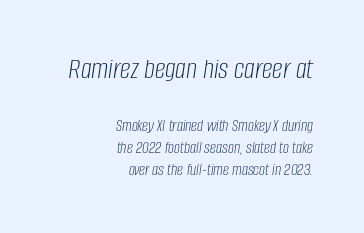
The characters are drawn with everyday or finer stroke widths. The string is rendered with underlining switched off. Character widths vary here, with narrow letters taking less room than wide ones. The upper block of text is set noticeably larger than the block beneath it. This rendering uses right alignment, leaving the left contour irregular. The glyphs look as if they've been sheared to an angle.
